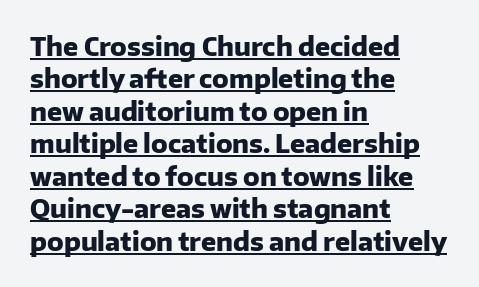
Q: Is the text bold? A: Yes.
Q: Is the text italic (slanted)? A: No, it is upright.
Q: Is the text underlined? A: Yes.
Q: How is the paragraph aligned? A: Left-aligned.
Q: Is the spacing between letters normal or unusually wide? A: Normal.
Q: Is the spacing between lines tight, normal or loose? A: Normal.
